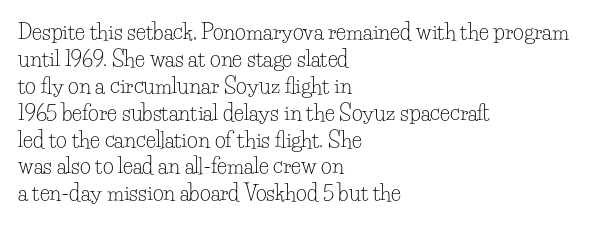
The image shows 21 px text type, upright; set left-aligned, normal line spacing (1.28x), normal letter spacing, not underlined.
